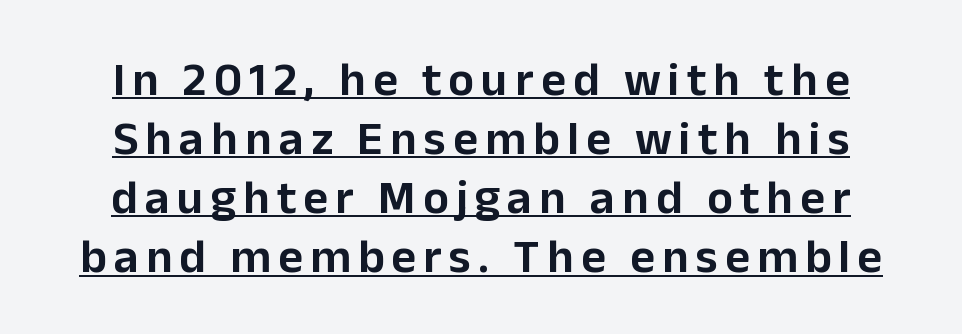
{"serif": "no", "italic": "no", "width": "normal", "stroke_contrast": "low", "x_height": "medium", "monospaced": "no", "underline": "yes", "line_spacing_ratio": 1.23, "glyph_px": 48}
